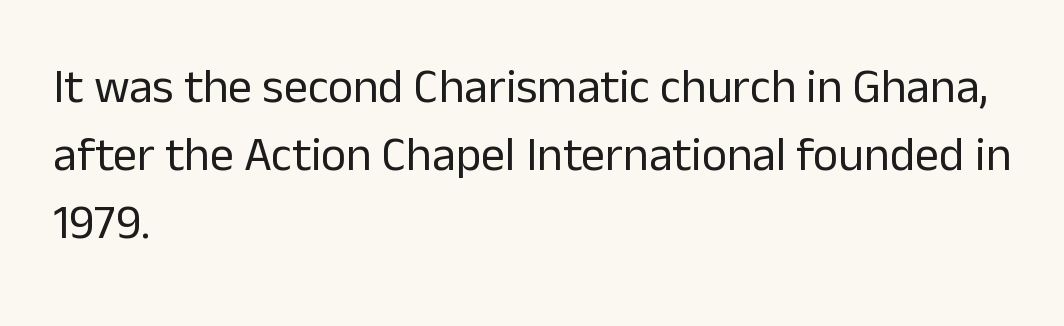
The image shows 48 px regular-weight sans-serif type, upright; set left-aligned, normal line spacing (1.42x), normal letter spacing, not underlined; low stroke contrast and a medium x-height.
